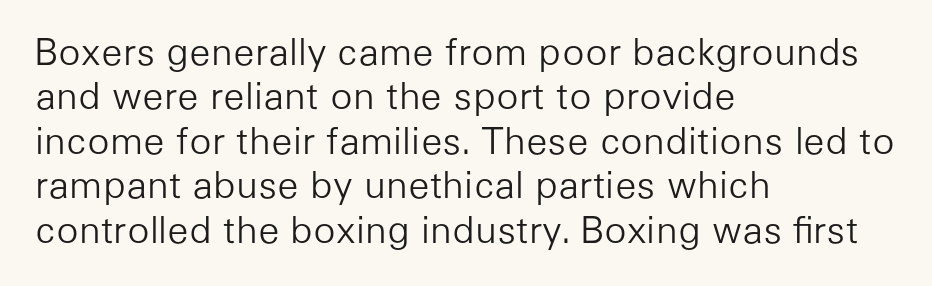
{"serif": "no", "italic": "no", "bold": "no", "weight": "light", "width": "normal", "stroke_contrast": "low", "x_height": "medium", "monospaced": "no", "underline": "no", "align": "left", "line_spacing_ratio": 1.2, "letter_spacing": "normal", "letter_spacing_em": 0.0, "glyph_px": 37}
